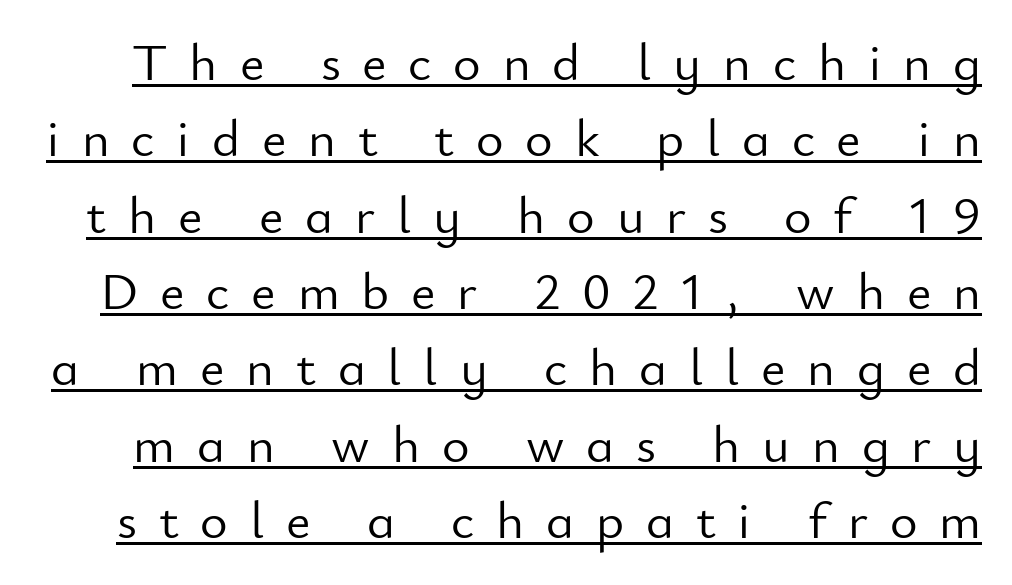
Q: Is the text bold? A: No.
Q: Is the text italic (slanted)? A: No, it is upright.
Q: Is the typeface a serif or a sans-serif typeface? A: Sans-serif.
Q: Is the text underlined? A: Yes.
Q: Is the spacing between letters normal or unusually wide? A: Unusually wide.
Q: Is the spacing between lines tight, normal or loose? A: Normal.
Q: Width (condensed, normal, or wide)? A: Normal.
Q: Stroke contrast? A: Low.
Q: x-height? A: Small.
Q: Monospaced? A: No.
